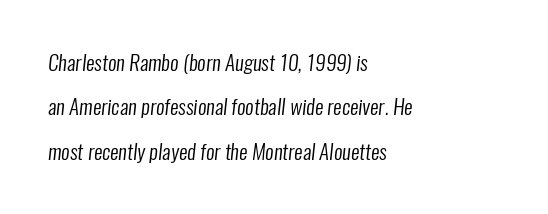
Heft: none added — not bold. Honestly, the letter spacing is just normal — you wouldn't notice it. Left-aligned paragraph, ragged on the right. Reading down the column, the eye jumps a long way to each next line.
